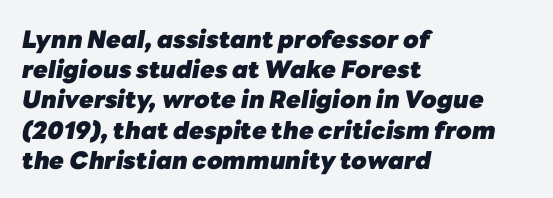
Students, note that the glyphs here touch the page at normal intervals. Does the lettering tilt? It does — this is italic. Descenders hang freely into open space. Leading matches the norm, producing a regular column.
